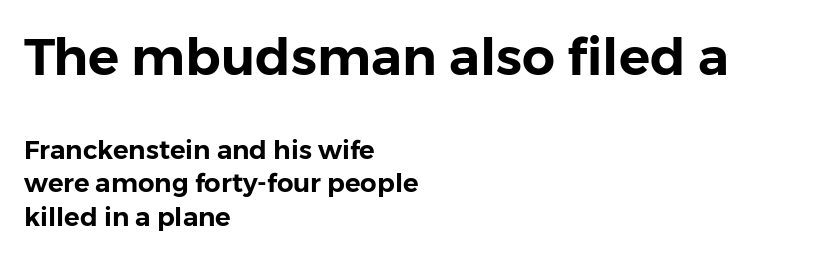
The characters display no serif detailing; their extremities are plain. Large over small — that's the arrangement of the two blocks here. The glyphs are unaccompanied by any horizontal stroke below them. You could not count columns in this text — the font is proportionally spaced.
